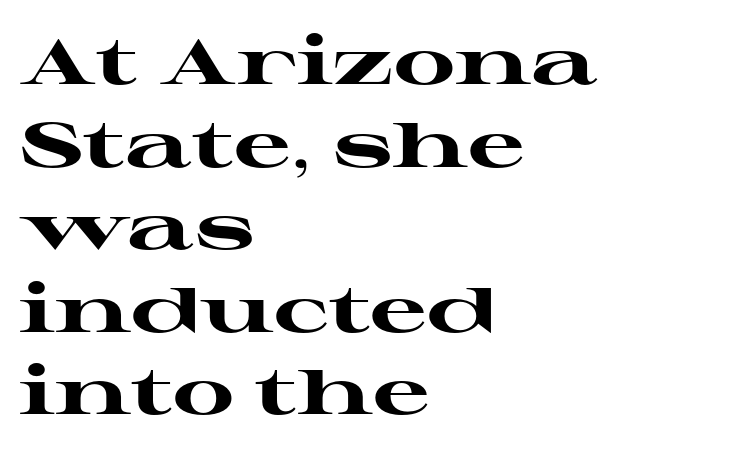
The image shows 63 px heavy, wide serif type, upright; set left-aligned, normal line spacing (1.31x), normal letter spacing, not underlined; high stroke contrast and a medium x-height.
